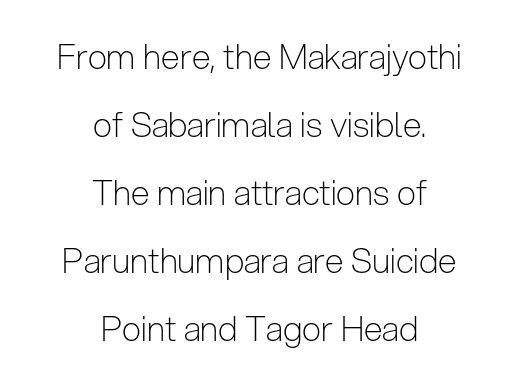
This is roman type, the default non-slanted kind. No word sits above an underline. Look at the bottom of the vertical strokes: they stop flat, with no serifs. The whitespace from short lines is split evenly between both sides. This rendering leaves character spacing at its baseline value. Think of a printed novel: that variable character pitch is what you see here.
